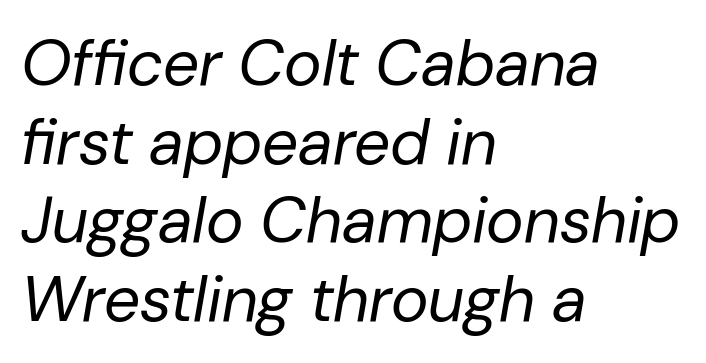
Slanted lettering throughout. Visually the block forms a straight wall on the left and a jagged coastline on the right. Looks like regular typesetting: each glyph gets only the width it needs. The letters sit at their default tracking, neither squeezed nor spread. A clean baseline with only descenders dipping below it.
